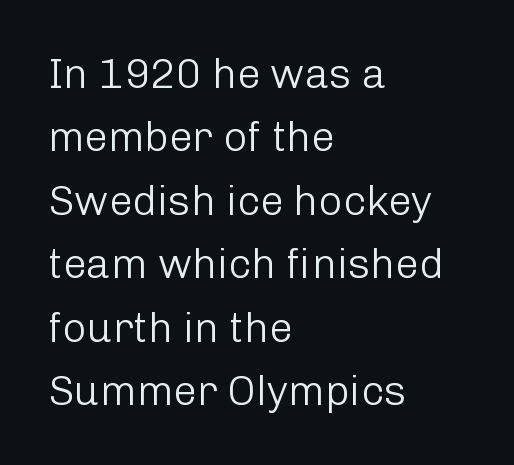
Think of a printed novel: that variable character pitch is what you see here. Is the letter spacing exaggerated? No — it looks like the ordinary default. The letters stand straight up with perfectly vertical stems. Vertical stems look standard width or narrower in stroke.
